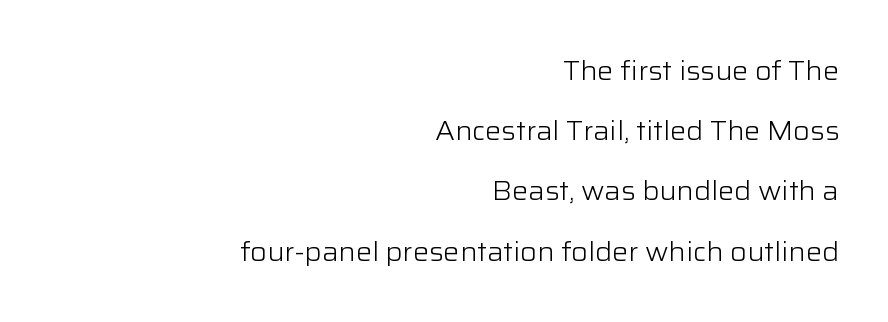
{"italic": "no", "bold": "no", "underline": "no", "align": "right", "line_spacing": "loose", "line_spacing_ratio": 2.23, "letter_spacing": "normal", "letter_spacing_em": 0.0, "glyph_px": 27}
